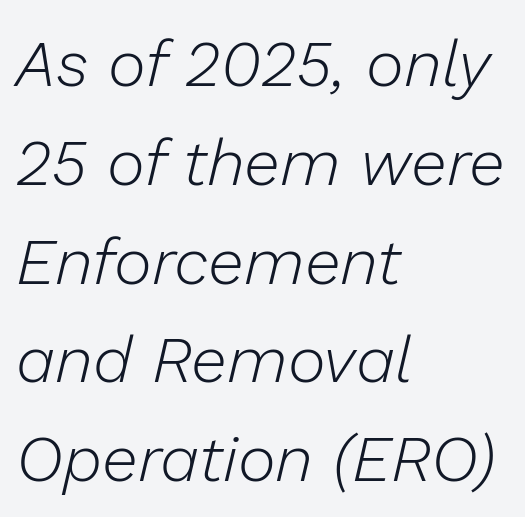
Q: Is the text bold? A: No.
Q: Is the text italic (slanted)? A: Yes, it leans right by about 13 degrees.
Q: Is the text underlined? A: No.
Q: How is the paragraph aligned? A: Left-aligned.
Q: Is the spacing between letters normal or unusually wide? A: Normal.
Q: Is the spacing between lines tight, normal or loose? A: Normal.
Q: Width (condensed, normal, or wide)? A: Normal.
Q: Stroke contrast? A: Low.
Q: x-height? A: Medium.
Q: Monospaced? A: No.
